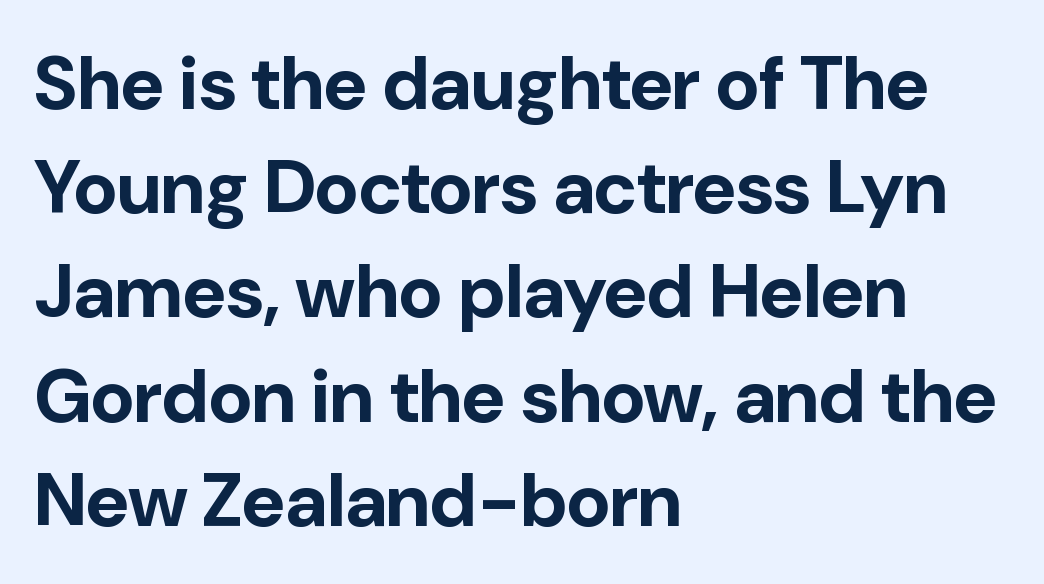
The passage shown stacks its lines at a standard gap. What kind of face is this? One without serifs — a sans. Visually the block forms a straight wall on the left and a jagged coastline on the right. The axis of the letterforms is exactly vertical. Between one letter and the next there's only the usual sliver of space.
